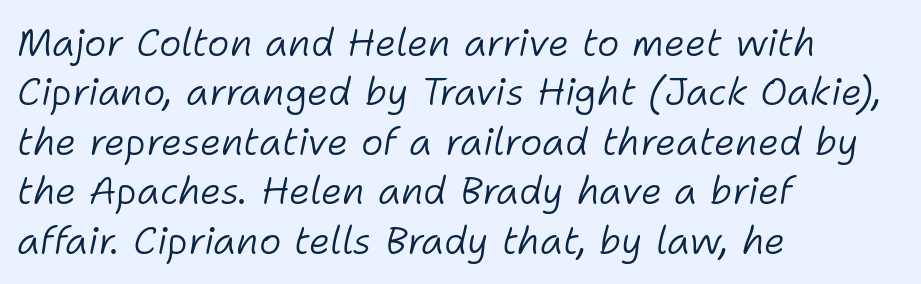
Notice how the stems are inclined rather than vertical — that's the hallmark of italics. Is the letter spacing exaggerated? No — it looks like the ordinary default. Rule under the text: the space is simply empty. Spacing verdict: proportional, widths tailored to each character. This is not heavy type; no bold has been used.
